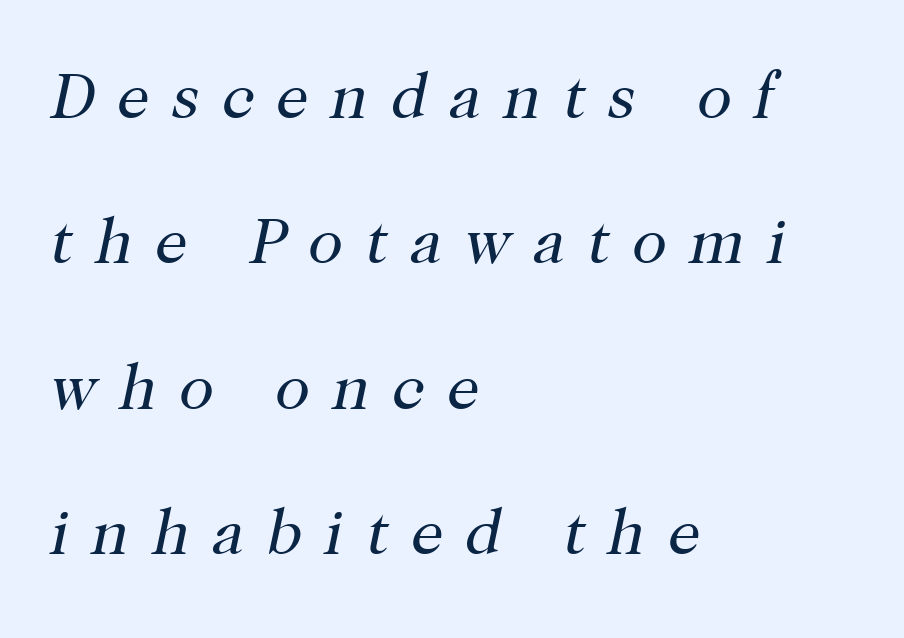
Q: Is the text bold? A: No.
Q: Is the text italic (slanted)? A: Yes, it leans right by about 12 degrees.
Q: Is the typeface a serif or a sans-serif typeface? A: Serif.
Q: Is the text underlined? A: No.
Q: How is the paragraph aligned? A: Left-aligned.
Q: Is the spacing between letters normal or unusually wide? A: Unusually wide.
Q: Is the spacing between lines tight, normal or loose? A: Loose.
Q: Width (condensed, normal, or wide)? A: Normal.
Q: Stroke contrast? A: High.
Q: x-height? A: Medium.
Q: Monospaced? A: No.
